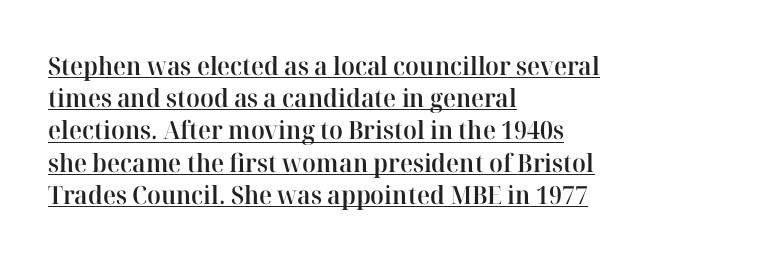
The image shows 25 px text type, upright; set left-aligned, normal line spacing (1.29x), normal letter spacing, underlined.
